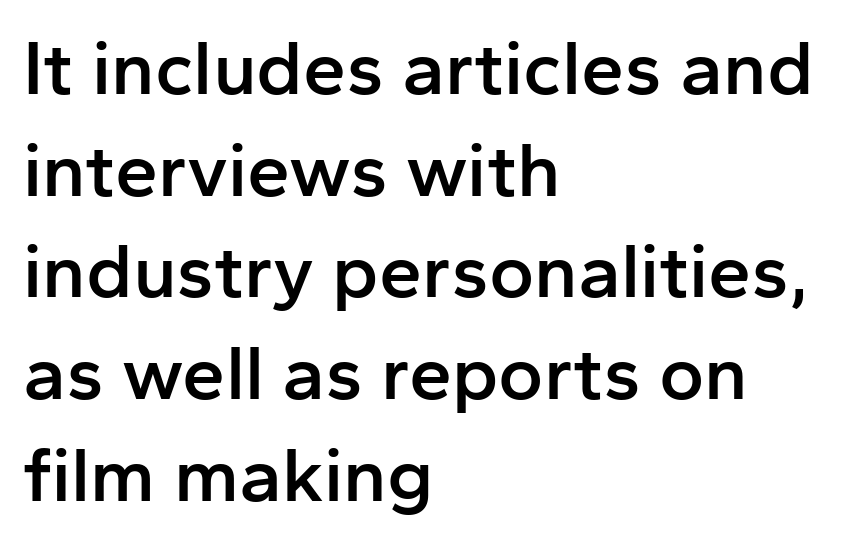
Q: Is the text bold? A: Semi-bold.
Q: Is the text italic (slanted)? A: No, it is upright.
Q: Is the typeface a serif or a sans-serif typeface? A: Sans-serif.
Q: Is the text underlined? A: No.
Q: How is the paragraph aligned? A: Left-aligned.
Q: Is the spacing between letters normal or unusually wide? A: Normal.
Q: Is the spacing between lines tight, normal or loose? A: Normal.
Q: Width (condensed, normal, or wide)? A: Normal.
Q: Stroke contrast? A: Low.
Q: x-height? A: Medium.
Q: Monospaced? A: No.
